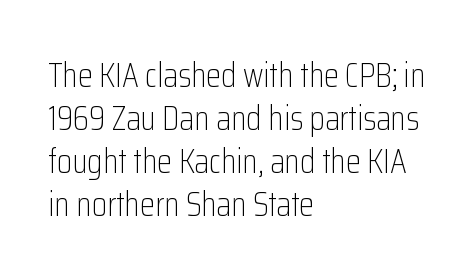
The image shows 34 px light, condensed sans-serif type, upright; set left-aligned, normal line spacing (1.26x), normal letter spacing, not underlined; low stroke contrast and a medium x-height.
